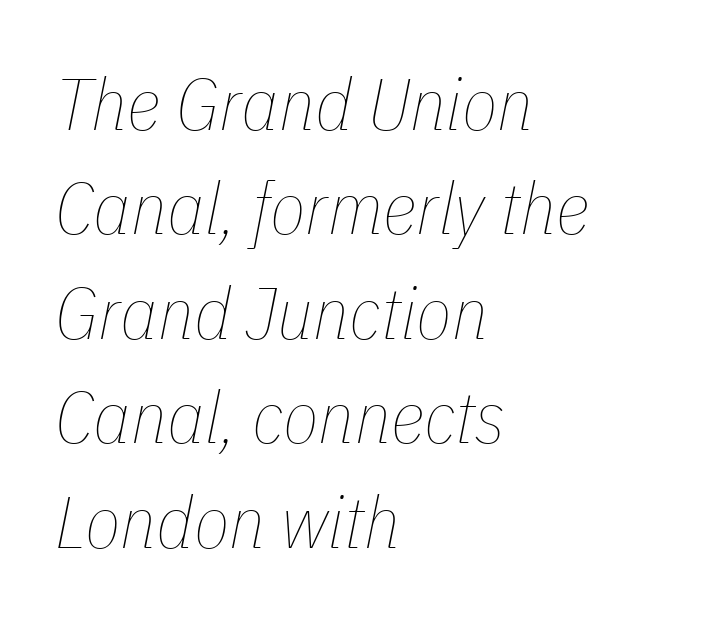
Q: Is the text bold? A: No.
Q: Is the text italic (slanted)? A: Yes, it leans right by about 11 degrees.
Q: Is the text underlined? A: No.
Q: How is the paragraph aligned? A: Left-aligned.
Q: Is the spacing between letters normal or unusually wide? A: Normal.
Q: Is the spacing between lines tight, normal or loose? A: Normal.
Q: Width (condensed, normal, or wide)? A: Condensed.
Q: Stroke contrast? A: Low.
Q: x-height? A: Medium.
Q: Monospaced? A: No.
